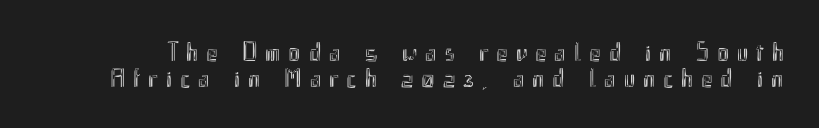
The image shows 27 px text type, upright; set tight line spacing (0.96x), unusually wide letter spacing (+0.3 em), not underlined.
